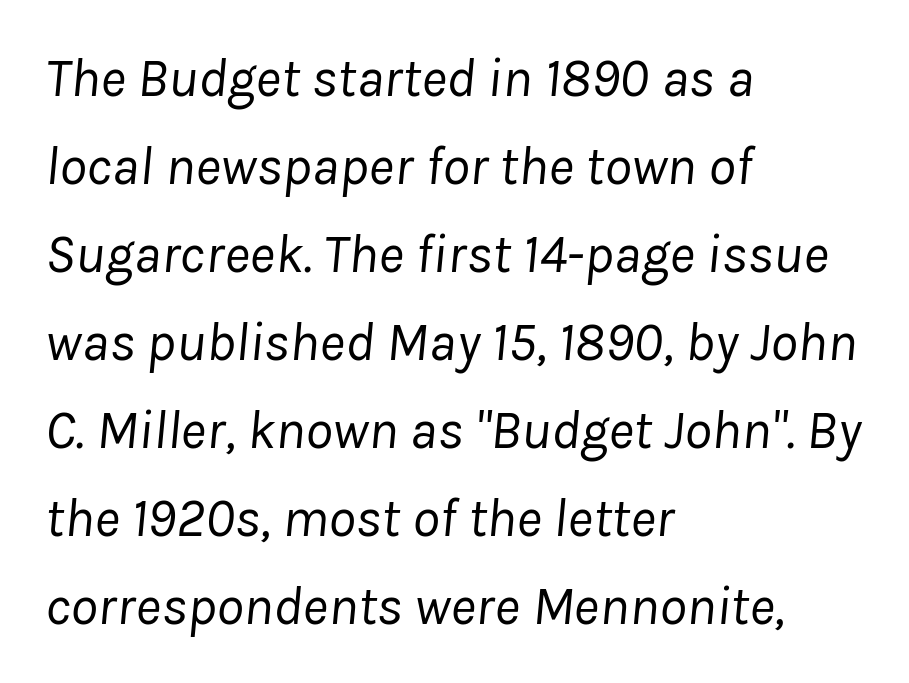
Q: Is the text bold? A: No.
Q: Is the text italic (slanted)? A: Yes, it leans right by about 8 degrees.
Q: Is the text underlined? A: No.
Q: How is the paragraph aligned? A: Left-aligned.
Q: Is the spacing between letters normal or unusually wide? A: Normal.
Q: Is the spacing between lines tight, normal or loose? A: Normal.
Q: Width (condensed, normal, or wide)? A: Normal.
Q: Stroke contrast? A: Low.
Q: x-height? A: Medium.
Q: Monospaced? A: No.
